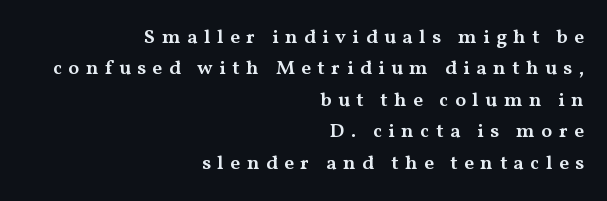
Descenders are the only things crossing below the line. Glyph-to-glyph distance is far greater than everyday printed text. Ascenders rise straight up at ninety degrees. The face used here is a semibold: visibly heavier than regular, lighter than bold.
